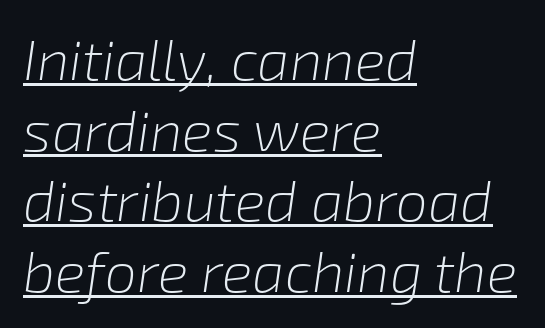
Honestly, the underline is the first thing you notice here. If you drew a ruler down the left edge, every line would touch it. No chunkiness to these letters — they're not bold. Proportional: the letters do not fall into vertical columns.
